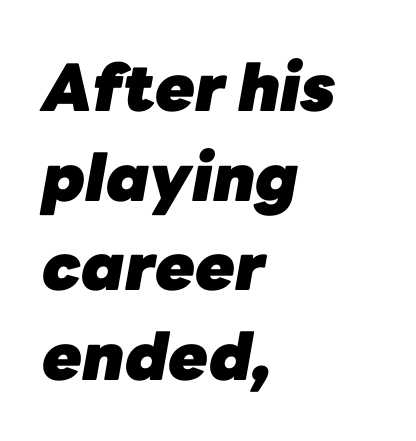
The glyphs are unaccompanied by any horizontal stroke below them. A typesetter would call this leading conventional body-copy spacing. The lines are quadded left. You could not count columns in this text — the font is proportionally spaced. Chunky letters — that's bold for sure. Glyph-to-glyph distance matches everyday printed text.
